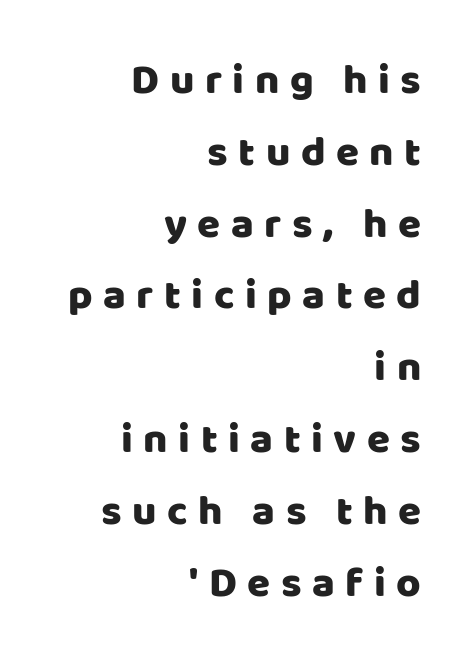
{"serif": "no", "italic": "no", "width": "normal", "stroke_contrast": "low", "x_height": "large", "monospaced": "no", "underline": "no", "align": "right", "line_spacing_ratio": 1.71, "letter_spacing": "wide", "letter_spacing_em": 0.25, "glyph_px": 42}
